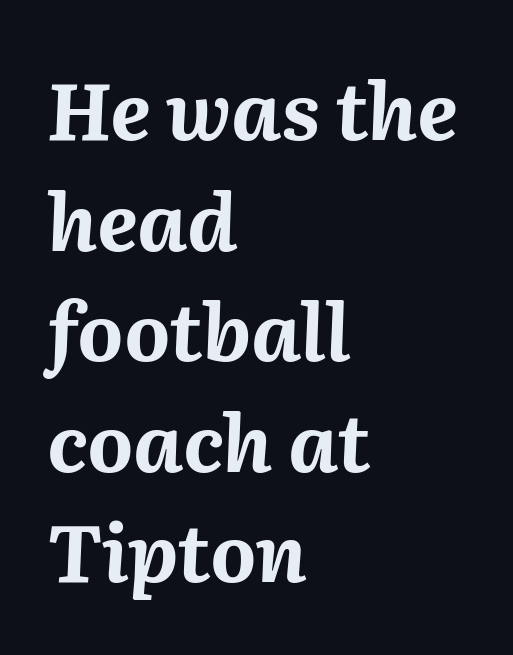
{"italic": "yes", "lean": "right", "slant_degrees": 2, "bold": "yes", "weight": "bold", "width": "normal", "stroke_contrast": "medium", "x_height": "medium", "monospaced": "no", "underline": "no", "align": "left", "line_spacing": "normal", "line_spacing_ratio": 1.4, "letter_spacing": "normal", "letter_spacing_em": 0.0, "glyph_px": 79}
